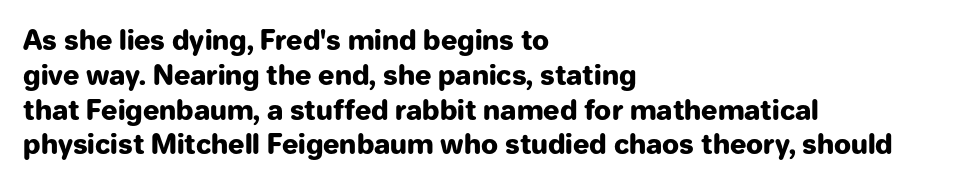
Q: Is the text bold? A: Yes.
Q: Is the text italic (slanted)? A: No, it is upright.
Q: Is the text underlined? A: No.
Q: How is the paragraph aligned? A: Left-aligned.
Q: Is the spacing between letters normal or unusually wide? A: Normal.
Q: Is the spacing between lines tight, normal or loose? A: Normal.
